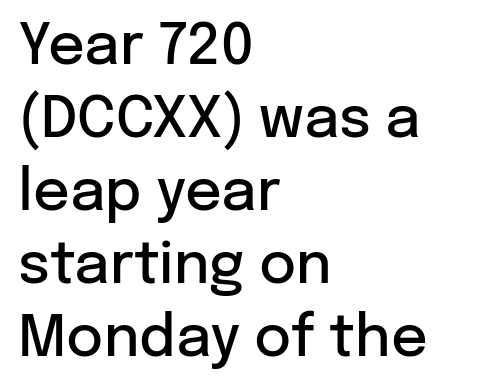
The paragraph has a hard left edge and a soft right edge. The space beneath each line is pristine and unruled. Words appear dense and cohesive because spacing is normal. This is the regular roman posture of the typeface.
